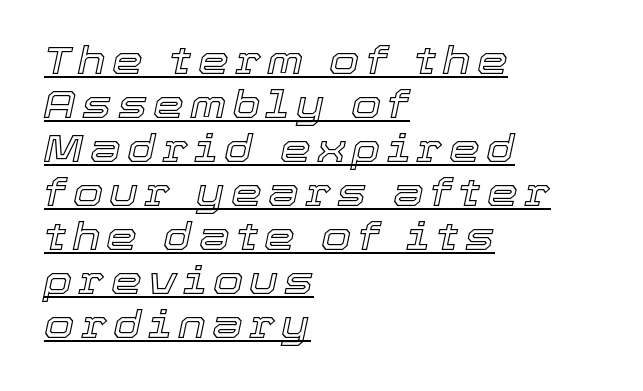
Q: Is the text italic (slanted)? A: Yes, it leans right by about 12 degrees.
Q: Is the text underlined? A: Yes.
Q: How is the paragraph aligned? A: Left-aligned.
Q: Is the spacing between lines tight, normal or loose? A: Tight.
Q: Width (condensed, normal, or wide)? A: Normal.
Q: x-height? A: Medium.
Q: Monospaced? A: No.
